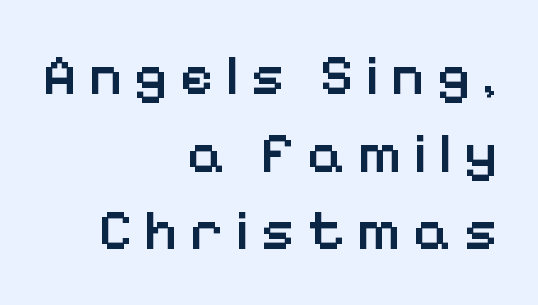
Q: Is the text bold? A: Semi-bold.
Q: Is the text italic (slanted)? A: No, it is upright.
Q: Is the typeface a serif or a sans-serif typeface? A: Sans-serif.
Q: Is the text underlined? A: No.
Q: How is the paragraph aligned? A: Right-aligned.
Q: Is the spacing between letters normal or unusually wide? A: Unusually wide.
Q: Is the spacing between lines tight, normal or loose? A: Normal.
Q: Width (condensed, normal, or wide)? A: Normal.
Q: Stroke contrast? A: Low.
Q: x-height? A: Medium.
Q: Monospaced? A: No.
